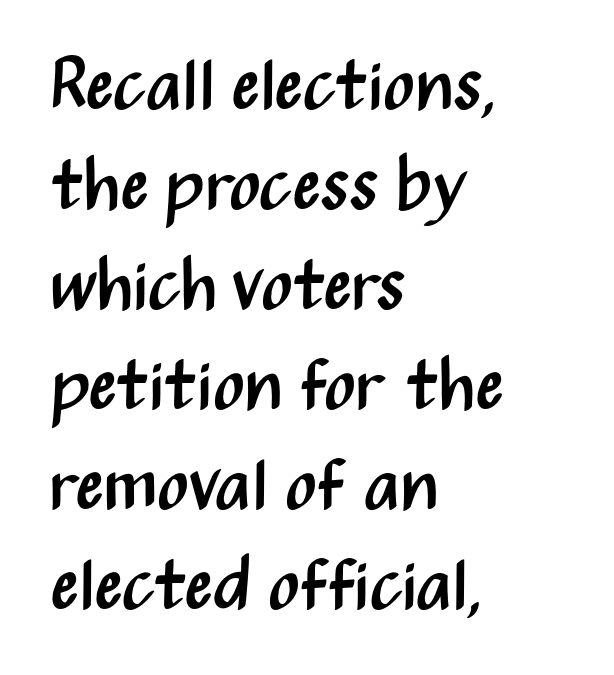
Inter-character spacing is left at the font's built-in metrics. This rendering employs a face without finishing strokes, i.e., a sans-serif. This rendering features lettering with no underline. Left-aligned paragraph, ragged on the right. This sample has the flowing, uneven cadence of proportional lettering.
